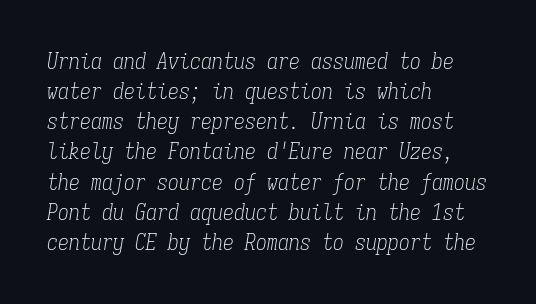
A light-to-regular cut is what we see here. One glance says typical: line gaps are just what's usual. The lettering tilts uniformly, giving the passage an italic look. Check under the words: just untouched page. The setting favours the left margin, as ordinary paragraphs usually do. How are the letters spaced? Ordinarily, with no added tracking.
